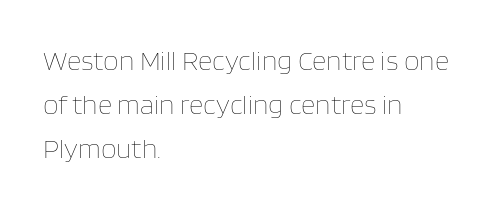
Q: Is the text bold? A: No.
Q: Is the text italic (slanted)? A: No, it is upright.
Q: Is the text underlined? A: No.
Q: How is the paragraph aligned? A: Left-aligned.
Q: Is the spacing between letters normal or unusually wide? A: Normal.
Q: Is the spacing between lines tight, normal or loose? A: Normal.
Q: Width (condensed, normal, or wide)? A: Normal.
Q: Stroke contrast? A: Low.
Q: x-height? A: Large.
Q: Monospaced? A: No.
